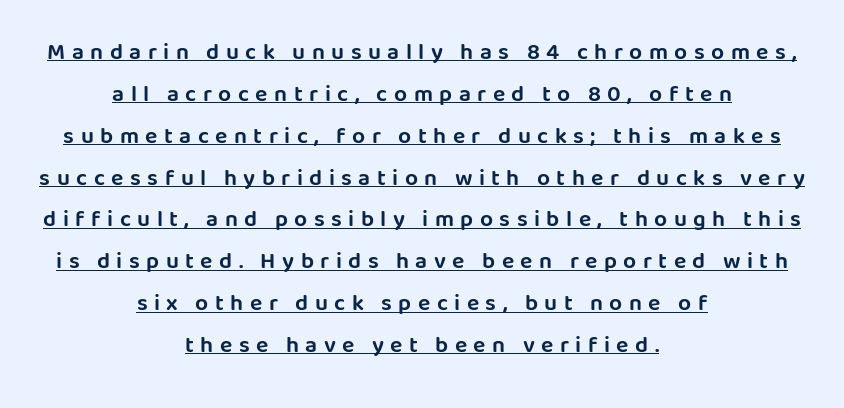
Q: Is the text italic (slanted)? A: No, it is upright.
Q: Is the text underlined? A: Yes.
Q: How is the paragraph aligned? A: Centered.
Q: Is the spacing between letters normal or unusually wide? A: Unusually wide.
